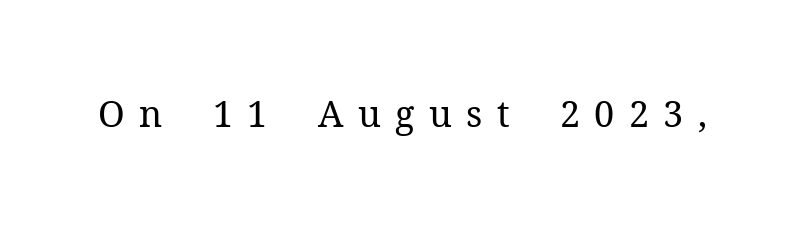
Letters rest on an invisible, unmarked baseline. Here the glyphs are tracked loosely, breaking word shapes into spaced letters. The specimen reads as upright at a glance. Is the type heavy? It reads as light-to-regular instead.
